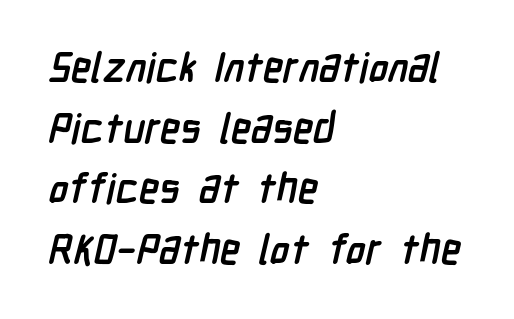
Q: Is the text bold? A: Yes.
Q: Is the typeface a serif or a sans-serif typeface? A: Sans-serif.
Q: Is the text underlined? A: No.
Q: How is the paragraph aligned? A: Left-aligned.
Q: Is the spacing between letters normal or unusually wide? A: Normal.
Q: Is the spacing between lines tight, normal or loose? A: Normal.
Q: Width (condensed, normal, or wide)? A: Condensed.
Q: Stroke contrast? A: Low.
Q: x-height? A: Medium.
Q: Monospaced? A: No.
